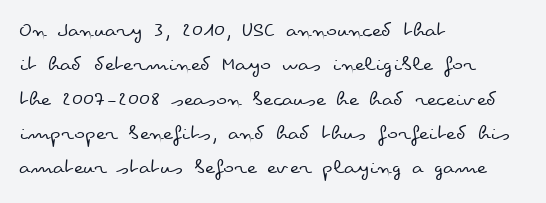
The vertical gap from one line to the next is medium. These lines were composed using upright roman letters. Horizontal alignment here is leftward, the default for most running prose. The gaps between neighbouring characters are ordinary and unremarkable. Weight: regular or lighter.
